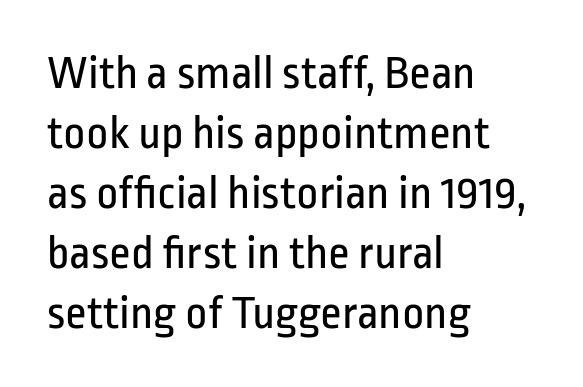
{"serif": "no", "italic": "no", "bold": "no", "weight": "regular", "width": "condensed", "stroke_contrast": "low", "x_height": "medium", "monospaced": "no", "underline": "no", "align": "left", "line_spacing": "normal", "line_spacing_ratio": 1.25, "letter_spacing": "normal", "letter_spacing_em": 0.0, "glyph_px": 48}
